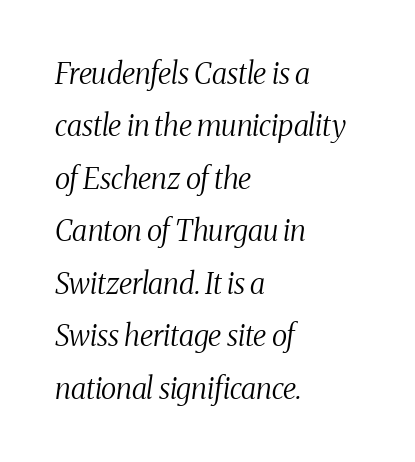
{"serif": "yes", "italic": "yes", "lean": "right", "slant_degrees": 8, "bold": "no", "weight": "regular", "width": "condensed", "stroke_contrast": "medium", "x_height": "medium", "monospaced": "no", "underline": "no", "align": "left", "line_spacing_ratio": 1.81, "letter_spacing": "normal", "letter_spacing_em": 0.0, "glyph_px": 29}
